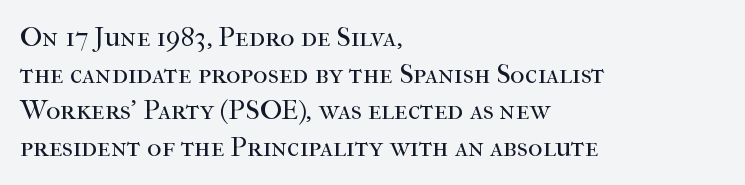
Q: Is the text bold? A: No.
Q: Is the text italic (slanted)? A: No, it is upright.
Q: Is the typeface a serif or a sans-serif typeface? A: Serif.
Q: Is the text underlined? A: No.
Q: How is the paragraph aligned? A: Left-aligned.
Q: Is the spacing between letters normal or unusually wide? A: Normal.
Q: Is the spacing between lines tight, normal or loose? A: Normal.
Q: Width (condensed, normal, or wide)? A: Normal.
Q: Stroke contrast? A: High.
Q: x-height? A: Medium.
Q: Monospaced? A: No.
